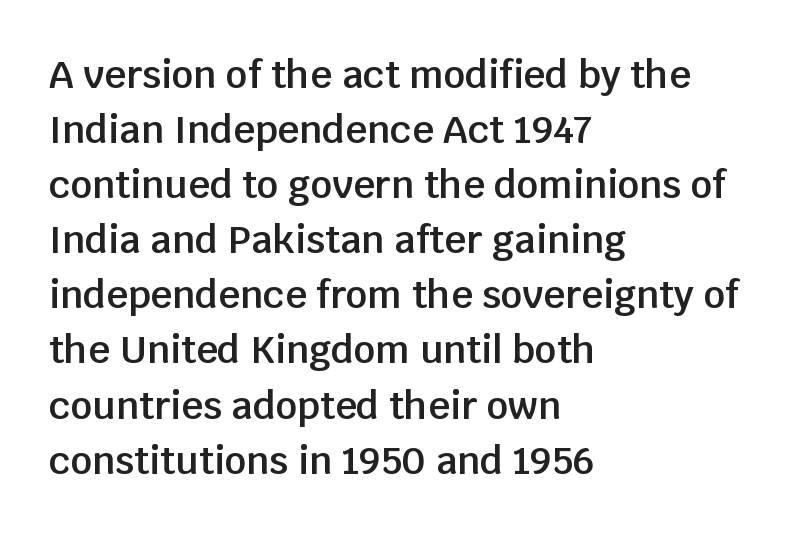
{"serif": "no", "italic": "no", "bold": "semi", "weight": "semibold", "width": "normal", "stroke_contrast": "low", "x_height": "large", "monospaced": "no", "underline": "no", "align": "left", "line_spacing": "normal", "line_spacing_ratio": 1.45, "letter_spacing": "normal", "letter_spacing_em": 0.0, "glyph_px": 38}
